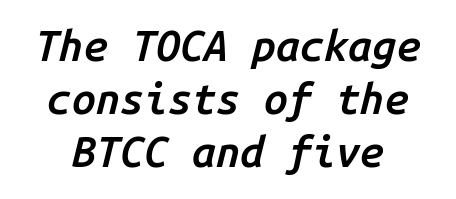
Q: Is the text bold? A: Semi-bold.
Q: Is the text italic (slanted)? A: Yes, it leans right by about 14 degrees.
Q: Is the text underlined? A: No.
Q: Is the spacing between letters normal or unusually wide? A: Normal.
Q: Width (condensed, normal, or wide)? A: Normal.
Q: Stroke contrast? A: Low.
Q: x-height? A: Medium.
Q: Monospaced? A: Yes.
